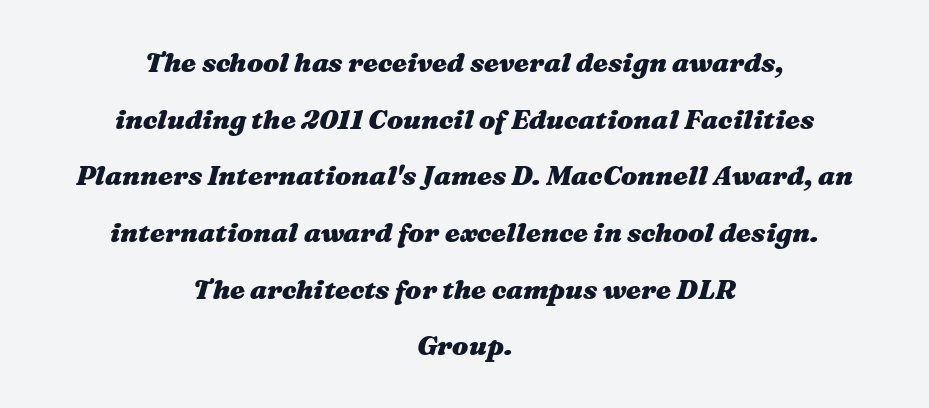
The specimen omits any rule beneath the text block's lines. The lines in this sample share a center point and differ in where they start and stop. There's an unmistakable incline to the writing here. Loosely led — the rows are spread out. Look at the tracking — it's just the regular setting, nothing added. Each glyph is drawn with heavy, bold strokes.
